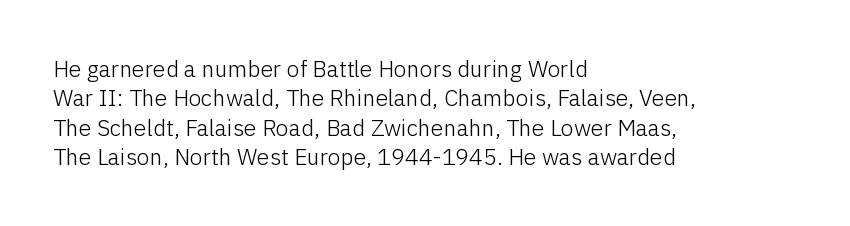
Q: Is the text bold? A: No.
Q: Is the text italic (slanted)? A: No, it is upright.
Q: Is the text underlined? A: No.
Q: How is the paragraph aligned? A: Left-aligned.
Q: Is the spacing between letters normal or unusually wide? A: Normal.
Q: Is the spacing between lines tight, normal or loose? A: Normal.
